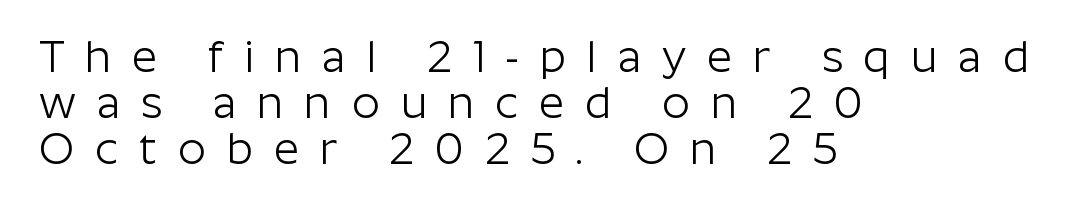
Q: Is the text bold? A: No.
Q: Is the text italic (slanted)? A: No, it is upright.
Q: Is the typeface a serif or a sans-serif typeface? A: Sans-serif.
Q: Is the text underlined? A: No.
Q: How is the paragraph aligned? A: Left-aligned.
Q: Is the spacing between letters normal or unusually wide? A: Unusually wide.
Q: Is the spacing between lines tight, normal or loose? A: Tight.
Q: Width (condensed, normal, or wide)? A: Normal.
Q: Stroke contrast? A: Low.
Q: x-height? A: Medium.
Q: Monospaced? A: No.
